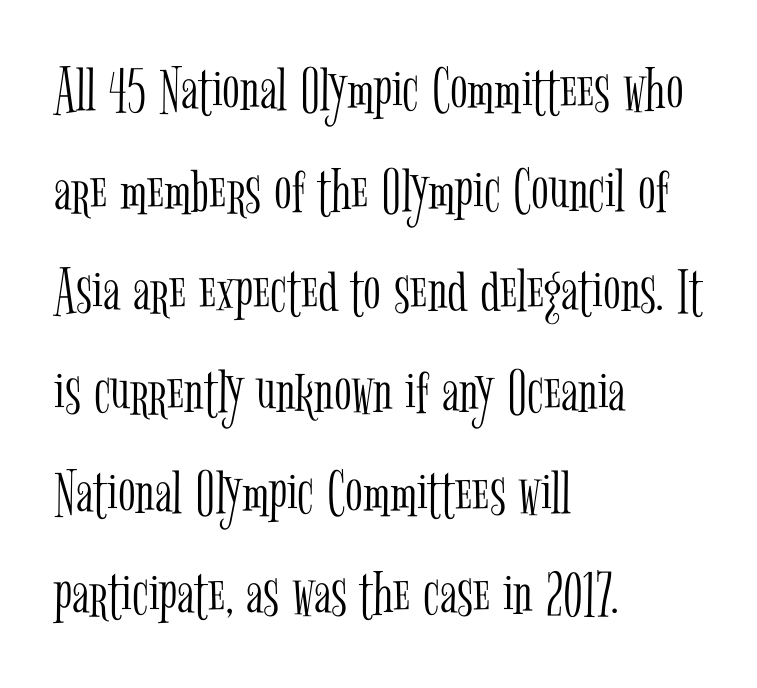
Counters stay open thanks to moderate or lighter strokes. Short and long lines alike share a common starting point at left. Compared with typical paragraphs, the rows here are spaced about the same. The lettering holds an erect, upright posture throughout. Is this a fixed-width face? No — the glyphs have proportional, varying widths. Any mark beneath the type? The region is blank.
